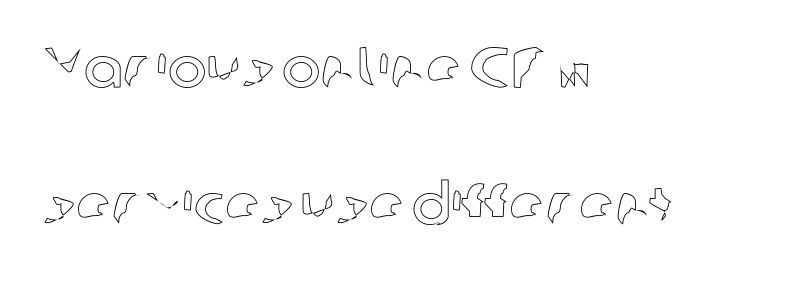
{"italic": "no", "width": "normal", "x_height": "medium", "monospaced": "no", "underline": "no", "align": "left", "line_spacing": "loose", "line_spacing_ratio": 2.36, "letter_spacing": "normal", "letter_spacing_em": 0.0, "glyph_px": 58}
